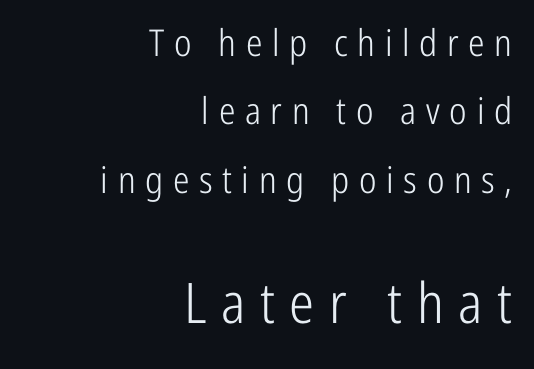
The rendering uses natural spacing where letterforms have individual widths. Words float on clear page, feet unadorned. Does the copy run flush right? Yes — the right margin is perfectly even. The letters are spread apart with noticeably loose tracking. Note: no serifs on the glyphs.
